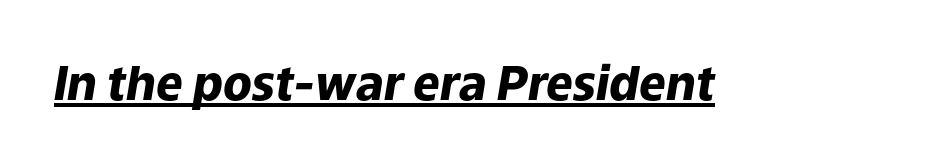
The image shows 47 px heavy type, italic (leaning right); set normal letter spacing, underlined; low stroke contrast and a medium x-height.
